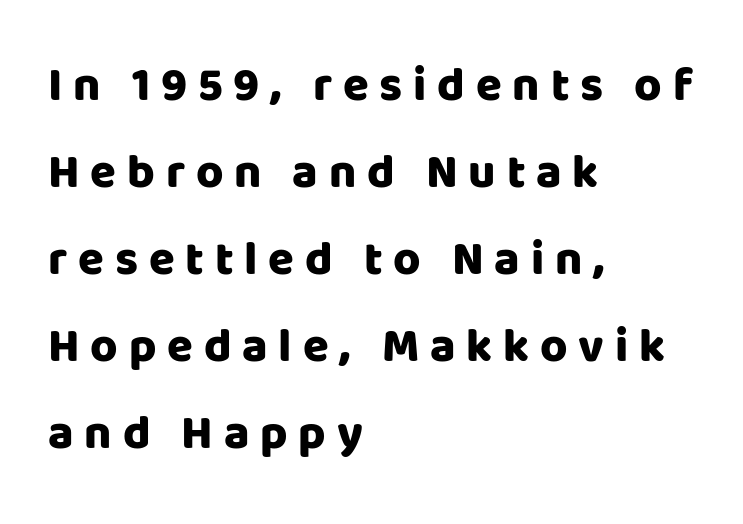
{"serif": "no", "italic": "no", "bold": "yes", "weight": "heavy", "width": "normal", "stroke_contrast": "low", "x_height": "large", "monospaced": "no", "underline": "no", "align": "left", "line_spacing_ratio": 1.85, "letter_spacing": "wide", "letter_spacing_em": 0.23, "glyph_px": 47}
